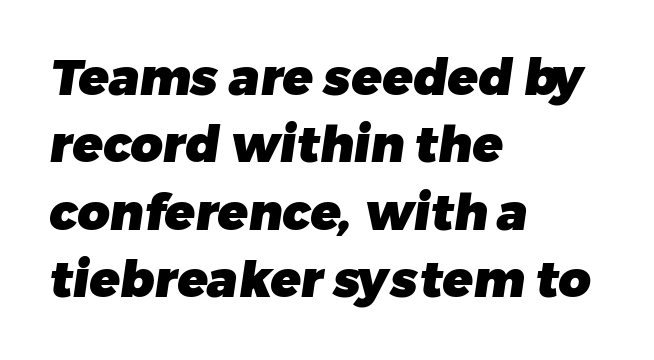
Q: Is the text bold? A: Yes.
Q: Is the typeface a serif or a sans-serif typeface? A: Sans-serif.
Q: Is the text underlined? A: No.
Q: How is the paragraph aligned? A: Left-aligned.
Q: Is the spacing between letters normal or unusually wide? A: Normal.
Q: Is the spacing between lines tight, normal or loose? A: Normal.
Q: Width (condensed, normal, or wide)? A: Normal.
Q: Stroke contrast? A: Low.
Q: x-height? A: Medium.
Q: Monospaced? A: No.
